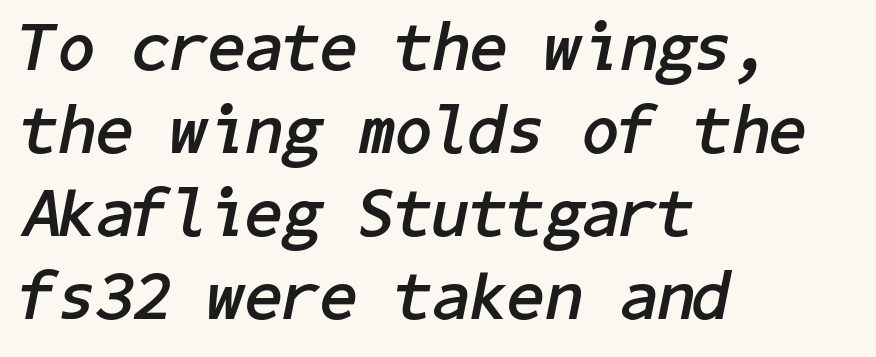
The image shows 68 px semibold type, italic (leaning right); set left-aligned, line spacing 1.22x, normal letter spacing, not underlined; low stroke contrast and a medium x-height.
